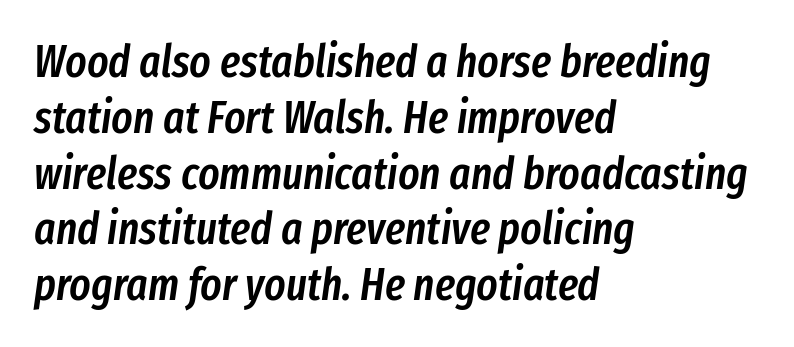
Q: Is the text bold? A: Semi-bold.
Q: Is the text italic (slanted)? A: Yes, it leans right by about 8 degrees.
Q: Is the text underlined? A: No.
Q: How is the paragraph aligned? A: Left-aligned.
Q: Is the spacing between letters normal or unusually wide? A: Normal.
Q: Width (condensed, normal, or wide)? A: Condensed.
Q: Stroke contrast? A: Low.
Q: x-height? A: Medium.
Q: Monospaced? A: No.
